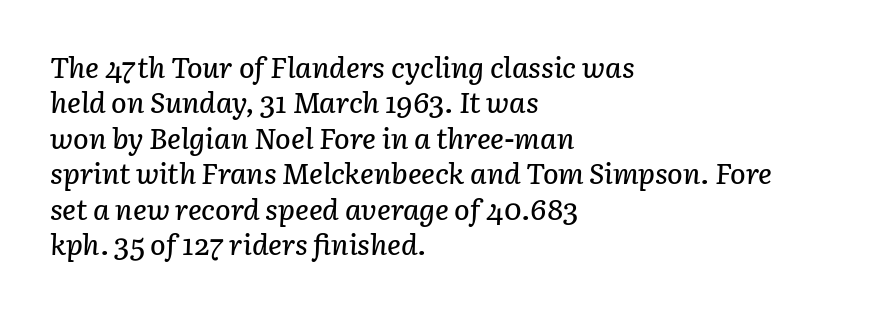
Alignment: flush left. How are the letters spaced? Ordinarily, with no added tracking. The lettering tilts uniformly, giving the passage an italic look. Think of a printed novel: that variable character pitch is what you see here.
